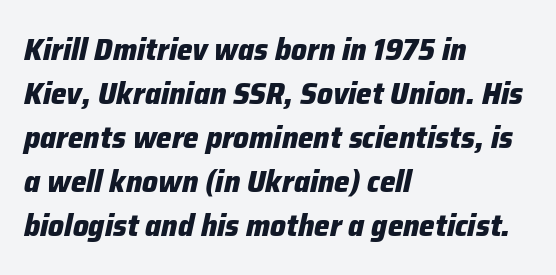
Q: Is the text bold? A: Yes.
Q: Is the text italic (slanted)? A: Yes, it leans right by about 12 degrees.
Q: Is the text underlined? A: No.
Q: How is the paragraph aligned? A: Left-aligned.
Q: Is the spacing between letters normal or unusually wide? A: Normal.
Q: Is the spacing between lines tight, normal or loose? A: Normal.
Q: Width (condensed, normal, or wide)? A: Normal.
Q: Stroke contrast? A: Low.
Q: x-height? A: Medium.
Q: Monospaced? A: No.
